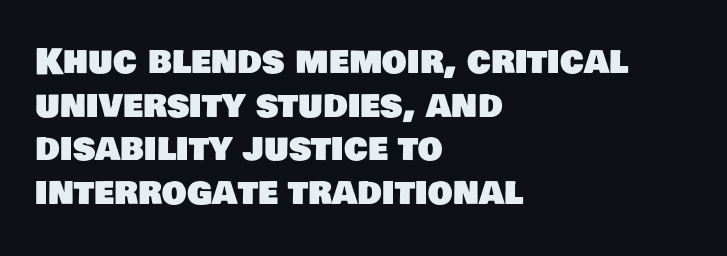
A typesetter would call this proportional, since set widths differ per character. The zone under the glyphs is completely vacant. Vertical spacing — default. The rag falls on the right side of this text block. A sans-serif font was chosen for this passage.
